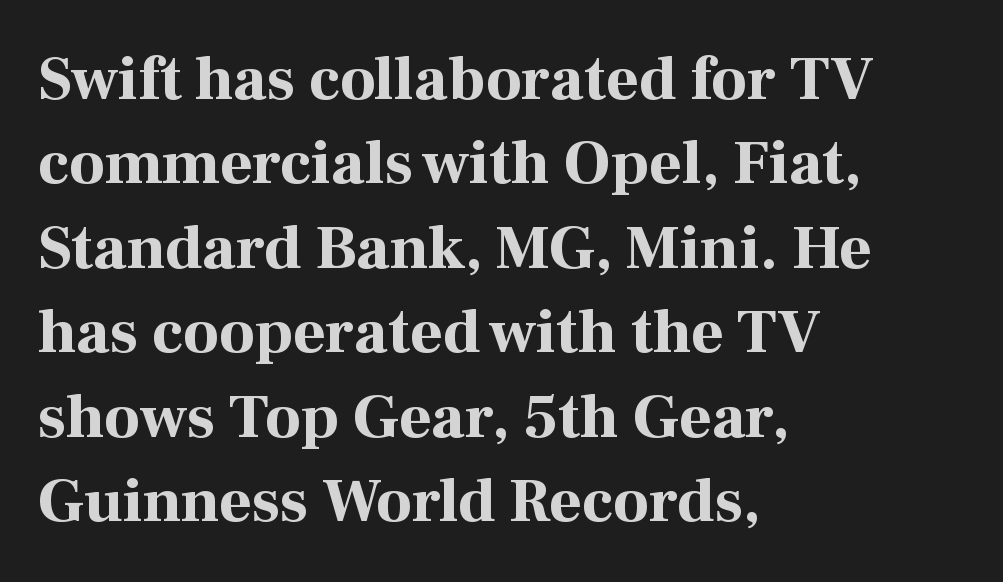
{"serif": "yes", "italic": "no", "bold": "yes", "weight": "bold", "width": "normal", "stroke_contrast": "high", "x_height": "medium", "monospaced": "no", "underline": "no", "align": "left", "line_spacing": "normal", "line_spacing_ratio": 1.34, "letter_spacing": "normal", "letter_spacing_em": 0.0, "glyph_px": 63}
